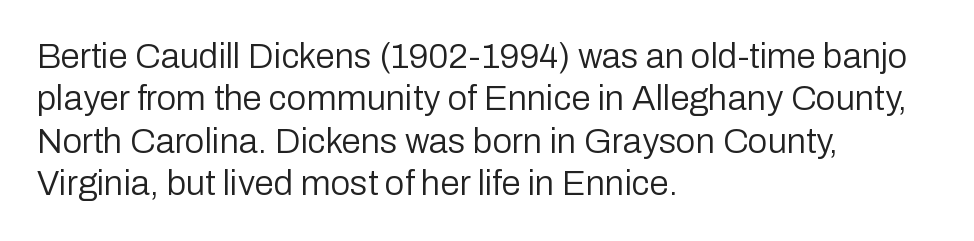
{"serif": "no", "italic": "no", "bold": "no", "weight": "regular", "width": "normal", "stroke_contrast": "low", "x_height": "medium", "monospaced": "no", "underline": "no", "align": "left", "line_spacing_ratio": 1.21, "letter_spacing": "normal", "letter_spacing_em": 0.0, "glyph_px": 35}
